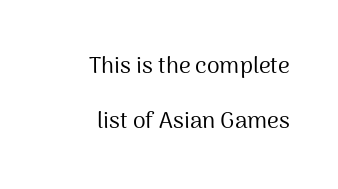
The image shows 23 px text type, upright; set right-aligned, loose line spacing (2.38x), normal letter spacing, not underlined.
